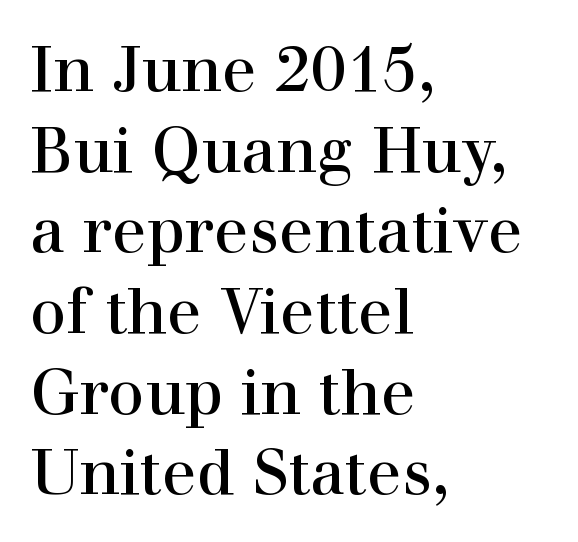
The image shows 64 px regular-weight serif type, upright; set left-aligned, normal line spacing (1.26x), normal letter spacing, not underlined; high stroke contrast and a medium x-height.
